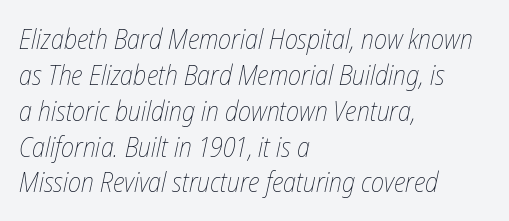
A classic flush-left, rag-right setting is used for this passage. The face looks like a standard text weight, possibly lighter. These lines are rendered in a variable-pitch font. The specimen omits any rule beneath the text block's lines. The axis of the letterforms is tilted away from vertical.
